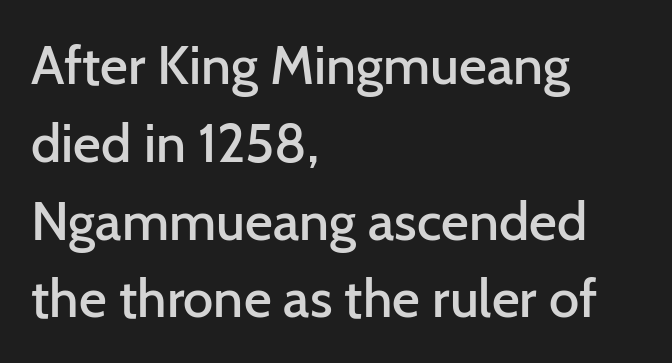
The image shows 54 px semibold sans-serif type, upright; set left-aligned, normal line spacing (1.44x), normal letter spacing, not underlined; low stroke contrast and a medium x-height.
